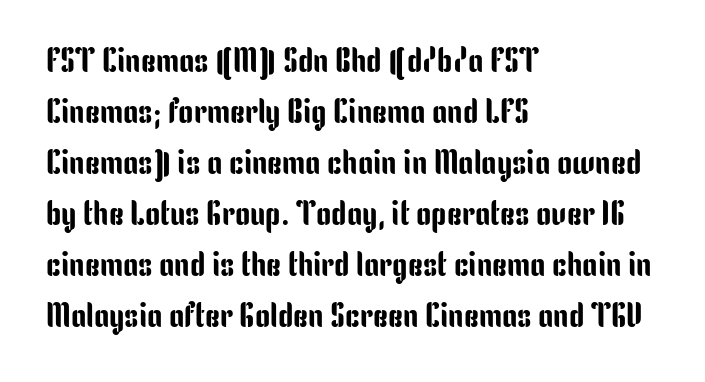
Q: Is the text italic (slanted)? A: No, it is upright.
Q: Is the typeface a serif or a sans-serif typeface? A: Sans-serif.
Q: Is the text underlined? A: No.
Q: How is the paragraph aligned? A: Left-aligned.
Q: Is the spacing between letters normal or unusually wide? A: Normal.
Q: Is the spacing between lines tight, normal or loose? A: Normal.
Q: Width (condensed, normal, or wide)? A: Condensed.
Q: Stroke contrast? A: Low.
Q: x-height? A: Medium.
Q: Monospaced? A: No.
